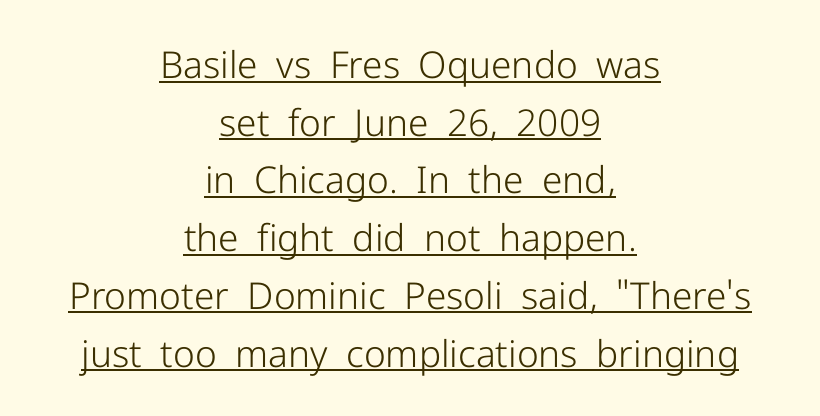
Each new line begins a customary step beneath the previous one. The letters advance in unequal steps, a hallmark of proportional type. Serif or sans? Sans — the stroke terminals are bare. Tracking here is standard; glyphs follow each other at the usual distance.
